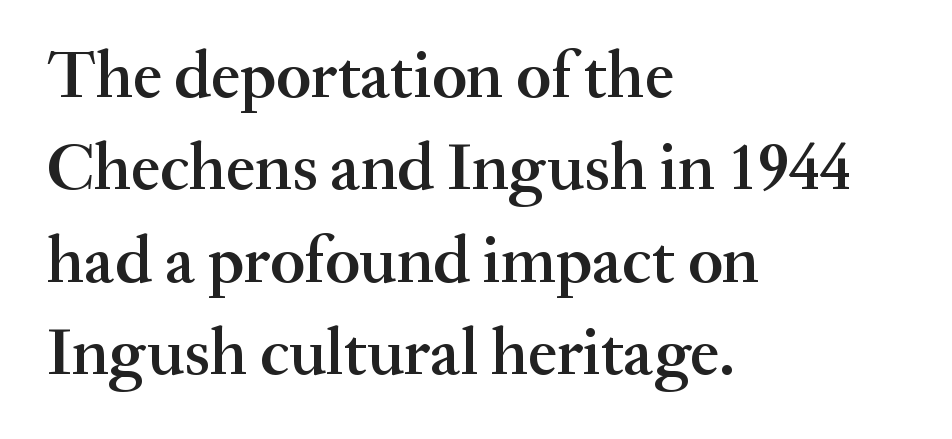
Q: Is the text bold? A: Semi-bold.
Q: Is the text italic (slanted)? A: No, it is upright.
Q: Is the typeface a serif or a sans-serif typeface? A: Serif.
Q: Is the text underlined? A: No.
Q: How is the paragraph aligned? A: Left-aligned.
Q: Is the spacing between letters normal or unusually wide? A: Normal.
Q: Is the spacing between lines tight, normal or loose? A: Normal.
Q: Width (condensed, normal, or wide)? A: Normal.
Q: Stroke contrast? A: Medium.
Q: x-height? A: Small.
Q: Monospaced? A: No.
